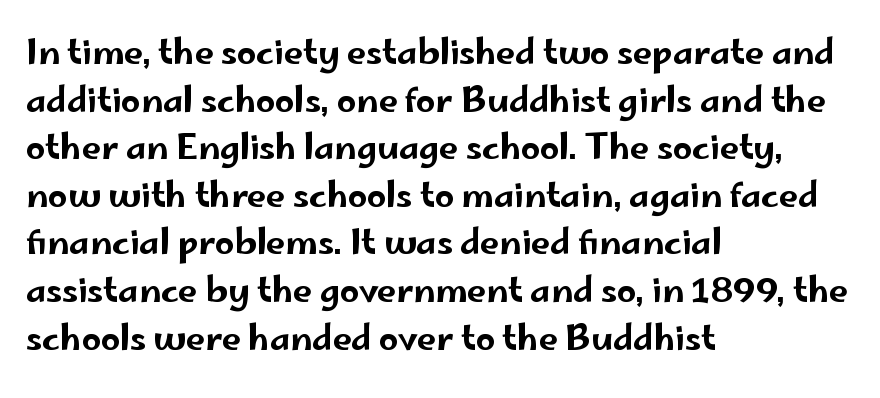
Q: Is the text italic (slanted)? A: No, it is upright.
Q: Is the typeface a serif or a sans-serif typeface? A: Sans-serif.
Q: Is the text underlined? A: No.
Q: How is the paragraph aligned? A: Left-aligned.
Q: Is the spacing between letters normal or unusually wide? A: Normal.
Q: Is the spacing between lines tight, normal or loose? A: Normal.
Q: Width (condensed, normal, or wide)? A: Wide.
Q: Stroke contrast? A: Low.
Q: x-height? A: Small.
Q: Monospaced? A: No.
